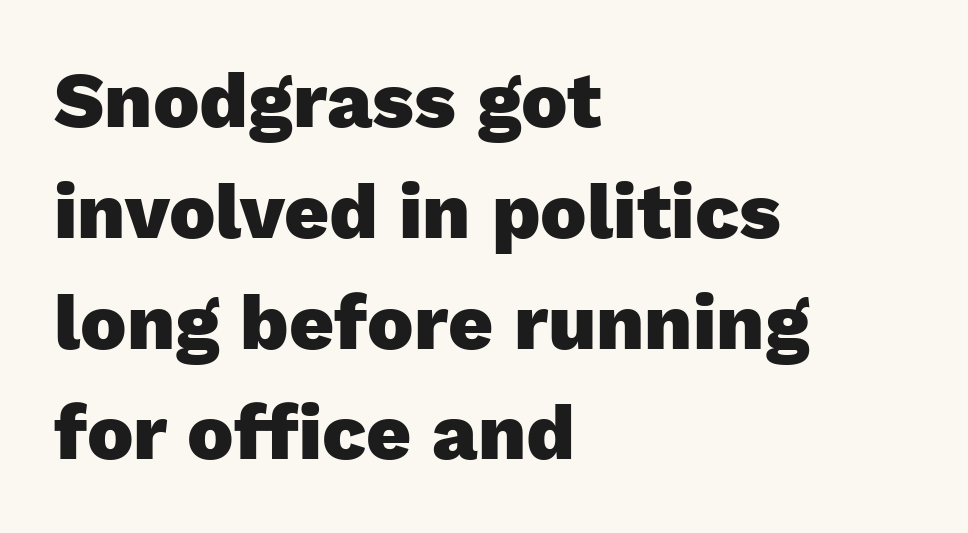
Casual observation: everything's shoved over to the left. Glyph-to-glyph distance matches everyday printed text. Look at the stroke-to-counter ratio: heavy, a bold. Notice how the stems are strictly vertical — no italics here. Words float on clear page, feet unadorned. The vertical gap from one line to the next is medium.
